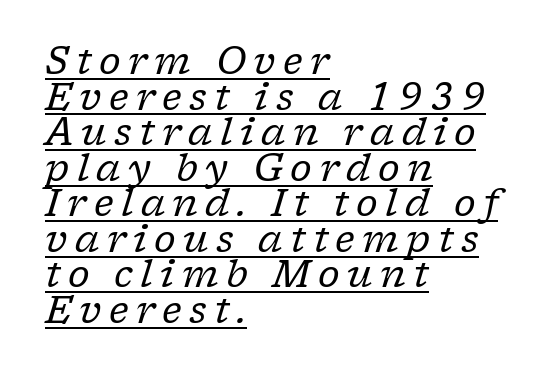
The image shows 37 px regular-weight serif type, italic (leaning right); set left-aligned, tight line spacing (0.96x), unusually wide letter spacing (+0.2 em), underlined; low stroke contrast and a medium x-height.
